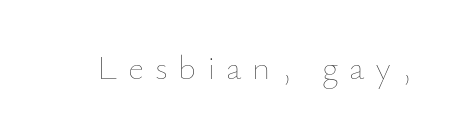
Q: Is the text bold? A: No.
Q: Is the text italic (slanted)? A: No, it is upright.
Q: Is the text underlined? A: No.
Q: Is the spacing between letters normal or unusually wide? A: Unusually wide.
Q: Width (condensed, normal, or wide)? A: Normal.
Q: Stroke contrast? A: Low.
Q: x-height? A: Small.
Q: Monospaced? A: No.
